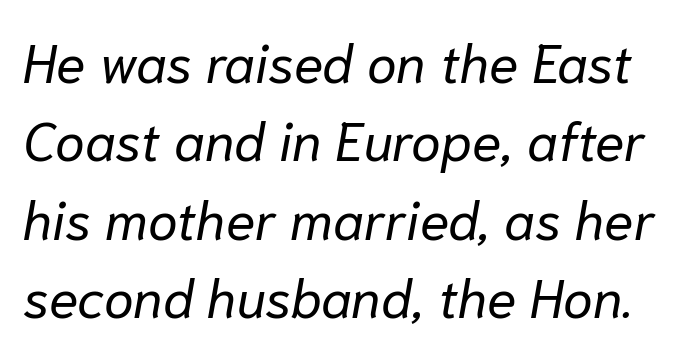
{"italic": "yes", "lean": "right", "slant_degrees": 10, "bold": "no", "weight": "regular", "width": "normal", "stroke_contrast": "low", "x_height": "medium", "monospaced": "no", "underline": "no", "line_spacing": "normal", "line_spacing_ratio": 1.45, "letter_spacing": "normal", "letter_spacing_em": 0.0, "glyph_px": 54}
